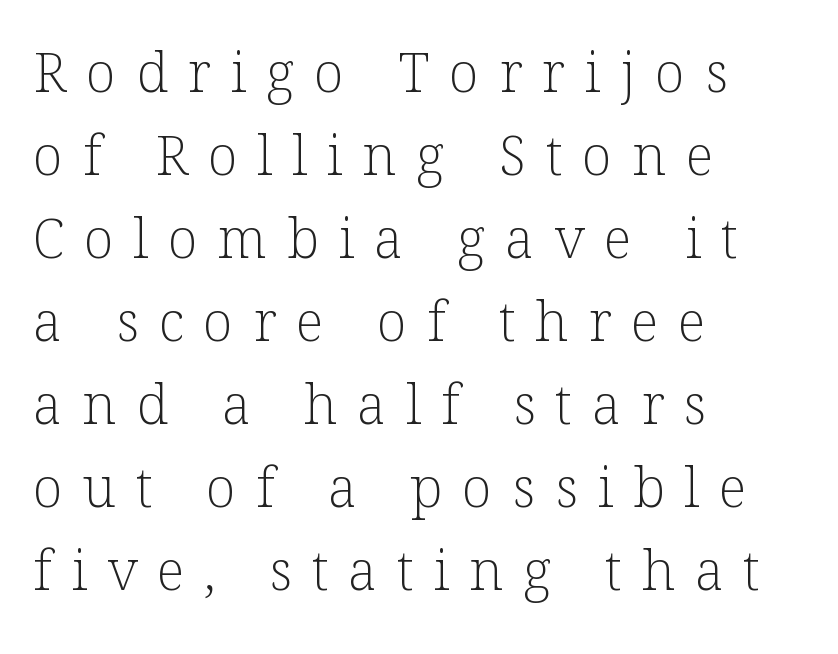
The rendering uses natural spacing where letterforms have individual widths. Is this a sans? No — the strokes have serifs. How are the letters spaced? Widely, with obvious added tracking. Words float on clear page, feet unadorned. If you drew a ruler down the left edge, every line would touch it. Upright lettering throughout.
